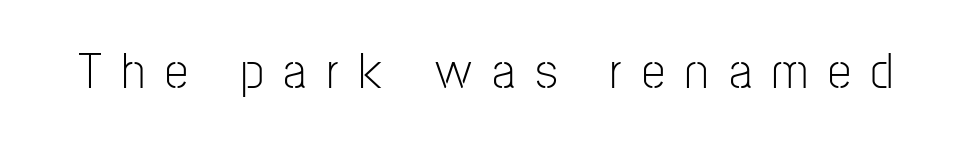
Q: Is the text bold? A: No.
Q: Is the text italic (slanted)? A: No, it is upright.
Q: Is the typeface a serif or a sans-serif typeface? A: Sans-serif.
Q: Is the text underlined? A: No.
Q: Is the spacing between letters normal or unusually wide? A: Unusually wide.
Q: Width (condensed, normal, or wide)? A: Condensed.
Q: Stroke contrast? A: Low.
Q: x-height? A: Medium.
Q: Monospaced? A: No.
